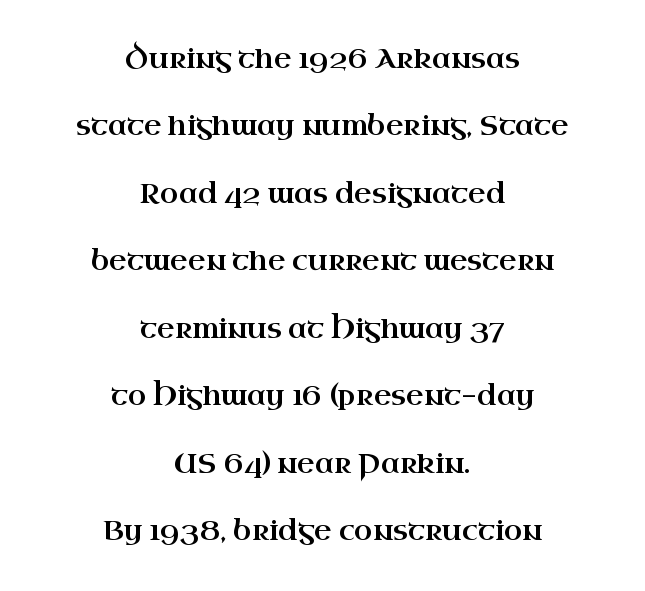
Q: Is the text italic (slanted)? A: No, it is upright.
Q: Is the text underlined? A: No.
Q: How is the paragraph aligned? A: Centered.
Q: Is the spacing between letters normal or unusually wide? A: Normal.
Q: Is the spacing between lines tight, normal or loose? A: Loose.
